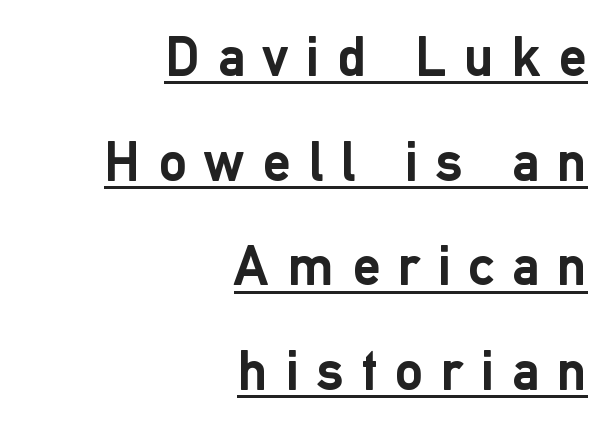
The image shows 56 px semibold sans-serif type, upright; set right-aligned, line spacing 1.87x, unusually wide letter spacing (+0.32 em), underlined; low stroke contrast and a medium x-height.
